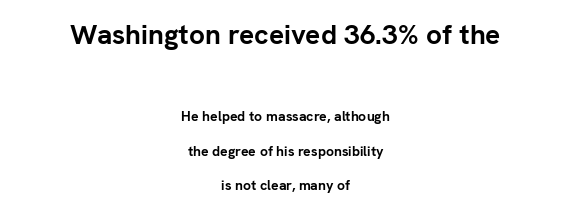
{"serif": "no", "italic": "no", "bold": "yes", "weight": "semibold", "width": "normal", "stroke_contrast": "low", "x_height": "medium", "monospaced": "no", "underline": "no", "align": "center", "line_spacing": "loose", "line_spacing_ratio": 2.46, "letter_spacing": "normal", "letter_spacing_em": 0.0, "larger_block": "first", "size_ratio": 2.0, "glyph_px": 28}
